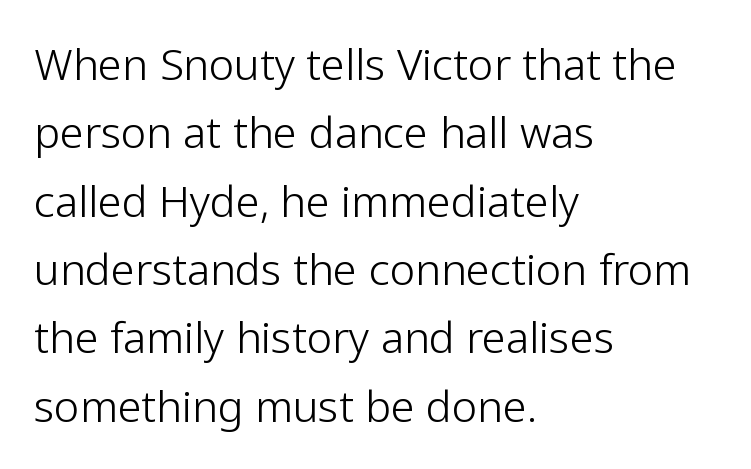
The line-height multiplier appears to be the usual default. The passage shown is typed in a proportional face where columns would drift. This is roman type, the default non-slanted kind. Line beginnings align vertically; line endings do not. Bare-footed words on every line. The glyphs in this specimen are sans serif.
